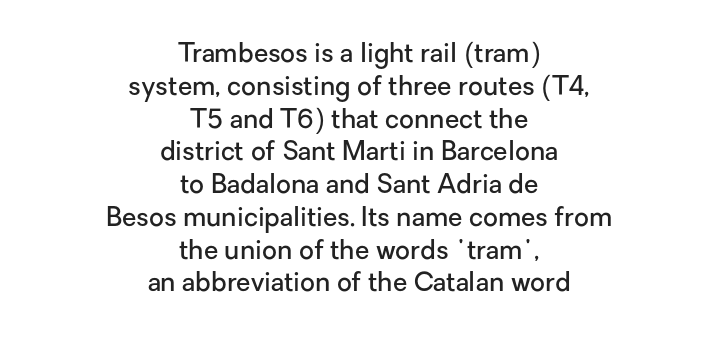
Q: Is the text bold? A: Semi-bold.
Q: Is the text italic (slanted)? A: No, it is upright.
Q: Is the text underlined? A: No.
Q: How is the paragraph aligned? A: Centered.
Q: Is the spacing between letters normal or unusually wide? A: Normal.
Q: Is the spacing between lines tight, normal or loose? A: Normal.
